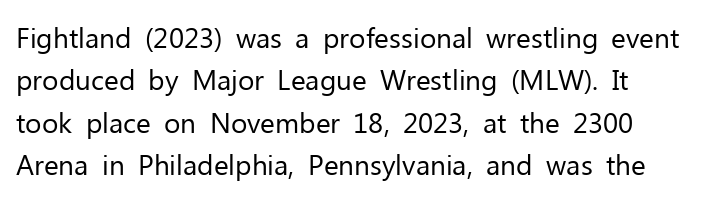
Examine the stroke ends and you'll find no serifs. The line-height multiplier appears to be the usual default. Type without underlining. Compared with typical body copy, the letter spacing here is the same.
